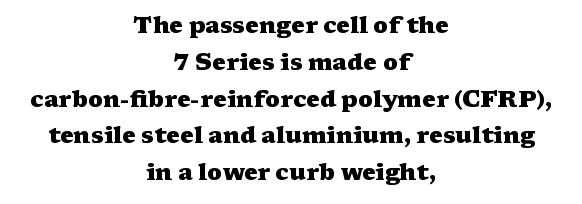
The zone under the glyphs is completely vacant. In terms of letterspacing, this is plain default setting. Its strokes are broad and dark, the hallmark of bold type. The typography opts for an upright posture over an oblique one. Honestly, the row spacing looks completely unremarkable. Layout note: lines centered.
